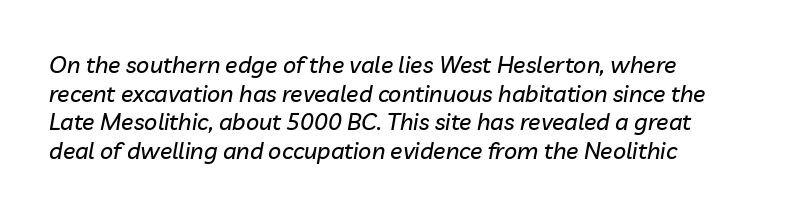
{"italic": "yes", "lean": "right", "slant_degrees": 10, "underline": "no", "line_spacing_ratio": 1.24, "letter_spacing": "normal", "letter_spacing_em": 0.0, "glyph_px": 23}
